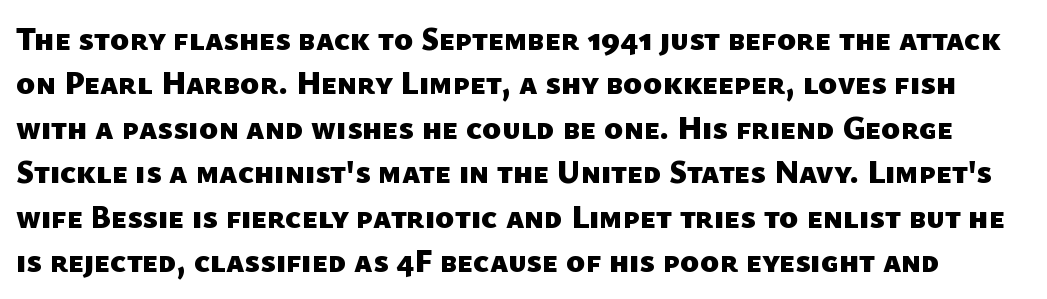
{"serif": "no", "bold": "yes", "weight": "heavy", "width": "normal", "stroke_contrast": "low", "x_height": "medium", "monospaced": "no", "underline": "no", "line_spacing": "normal", "line_spacing_ratio": 1.39, "letter_spacing": "normal", "letter_spacing_em": 0.0, "glyph_px": 32}
